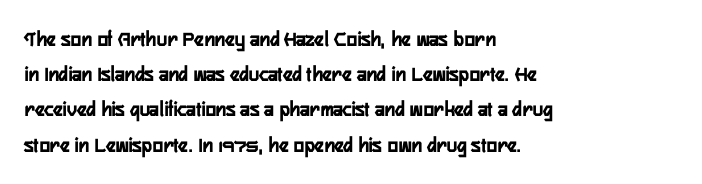
Q: Is the text bold? A: Yes.
Q: Is the text italic (slanted)? A: No, it is upright.
Q: Is the text underlined? A: No.
Q: How is the paragraph aligned? A: Left-aligned.
Q: Is the spacing between letters normal or unusually wide? A: Normal.
Q: Is the spacing between lines tight, normal or loose? A: Normal.
